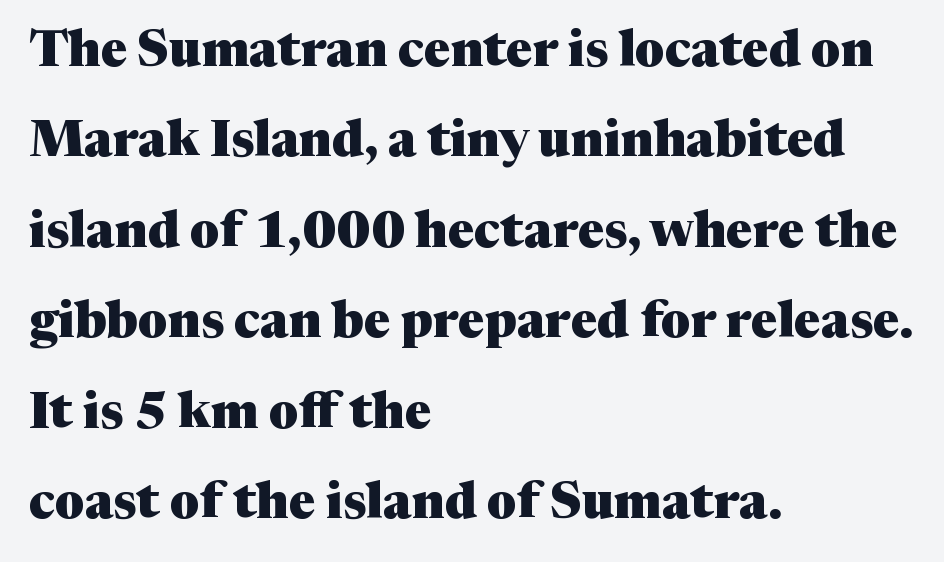
Q: Is the text bold? A: Yes.
Q: Is the text italic (slanted)? A: No, it is upright.
Q: Is the typeface a serif or a sans-serif typeface? A: Serif.
Q: Is the text underlined? A: No.
Q: How is the paragraph aligned? A: Left-aligned.
Q: Is the spacing between letters normal or unusually wide? A: Normal.
Q: Width (condensed, normal, or wide)? A: Normal.
Q: Stroke contrast? A: Medium.
Q: x-height? A: Medium.
Q: Monospaced? A: No.
